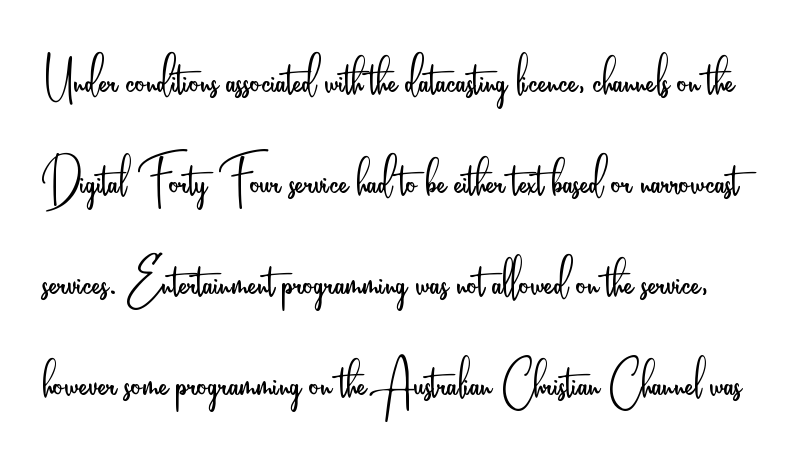
Each new line begins a customary step beneath the previous one. The characters display no serif detailing; their extremities are plain. Unmarked baselines from the first word to the last.
